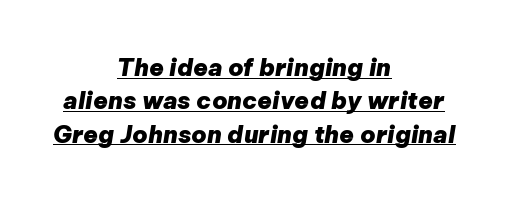
Q: Is the text bold? A: Yes.
Q: Is the text italic (slanted)? A: Yes, it leans right by about 9 degrees.
Q: Is the text underlined? A: Yes.
Q: How is the paragraph aligned? A: Centered.
Q: Is the spacing between letters normal or unusually wide? A: Normal.
Q: Is the spacing between lines tight, normal or loose? A: Normal.
